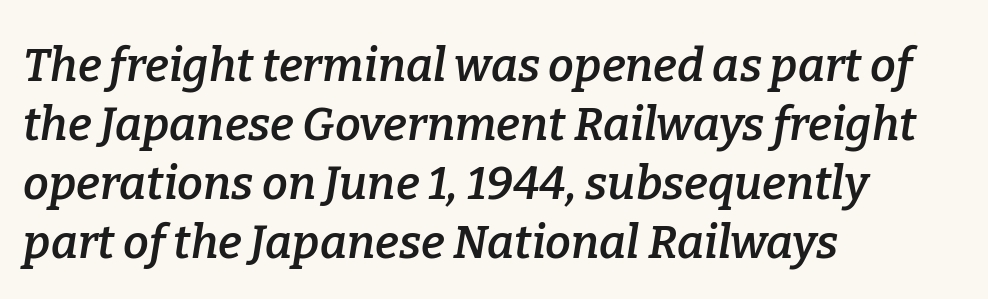
{"serif": "yes", "italic": "yes", "lean": "right", "slant_degrees": 9, "bold": "semi", "weight": "semibold", "width": "normal", "stroke_contrast": "low", "x_height": "medium", "monospaced": "no", "underline": "no", "align": "left", "line_spacing": "normal", "line_spacing_ratio": 1.28, "letter_spacing": "normal", "letter_spacing_em": 0.0, "glyph_px": 46}
